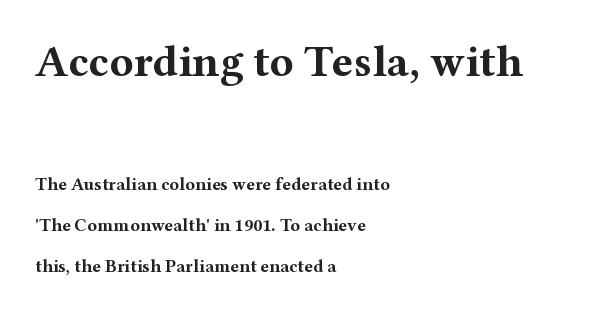
The image shows 45 px bold, wide serif type, upright; set left-aligned, loose line spacing (2.27x), normal letter spacing, not underlined; the first (top) block is 2.5x larger; medium stroke contrast and a medium x-height.
